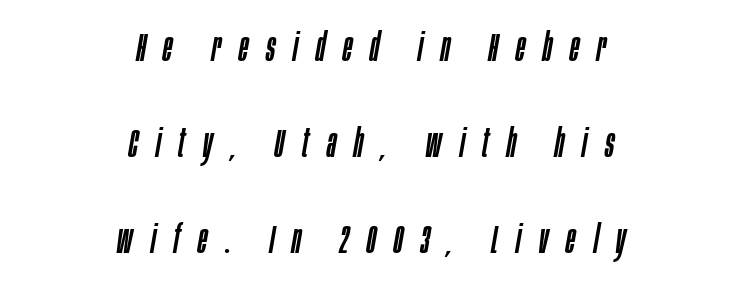
The image shows 39 px condensed type, italic (leaning right); set centered, loose line spacing (2.46x), unusually wide letter spacing (+0.46 em), not underlined; low stroke contrast and a large x-height.
